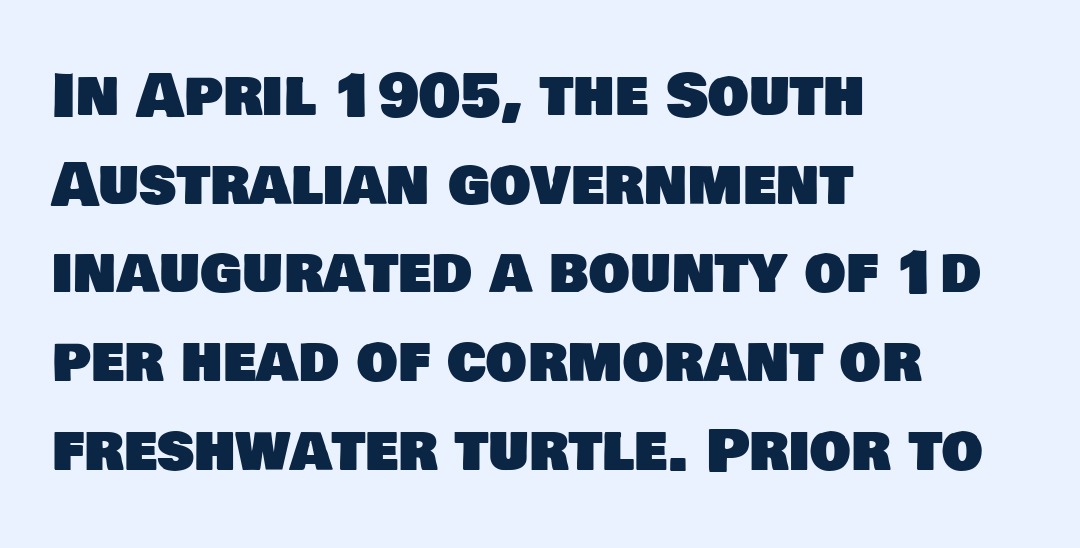
Q: Is the typeface a serif or a sans-serif typeface? A: Sans-serif.
Q: Is the text underlined? A: No.
Q: How is the paragraph aligned? A: Left-aligned.
Q: Is the spacing between letters normal or unusually wide? A: Normal.
Q: Is the spacing between lines tight, normal or loose? A: Normal.
Q: Width (condensed, normal, or wide)? A: Normal.
Q: Stroke contrast? A: Low.
Q: x-height? A: Large.
Q: Monospaced? A: No.
